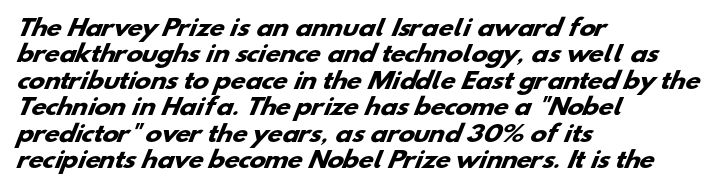
Q: Is the text bold? A: Yes.
Q: Is the text underlined? A: No.
Q: How is the paragraph aligned? A: Left-aligned.
Q: Is the spacing between letters normal or unusually wide? A: Normal.
